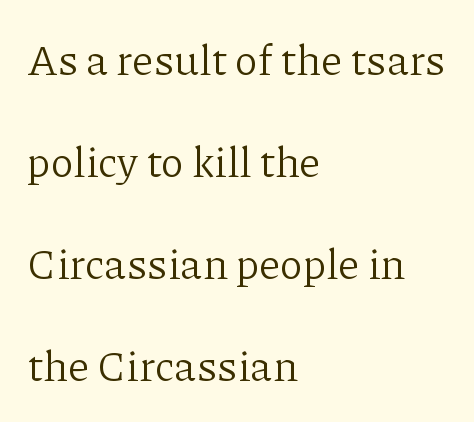
A bare baseline throughout the passage. On a weight scale, this lands at 450 or below. The lines are quadded left. The face used here is seriffed, in the tradition of book romans. Inter-character spacing is left at the font's built-in metrics.
